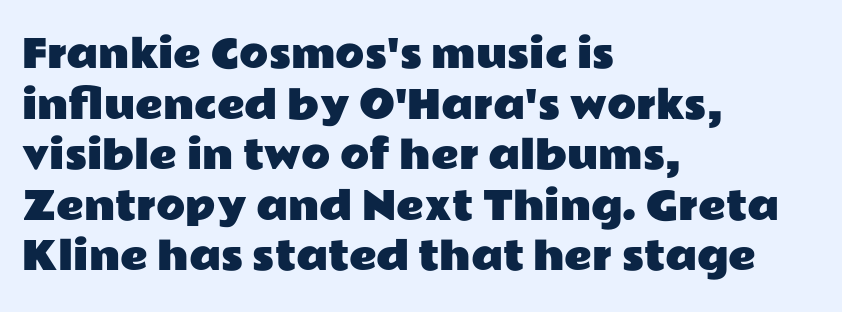
Q: Is the text italic (slanted)? A: No, it is upright.
Q: Is the typeface a serif or a sans-serif typeface? A: Sans-serif.
Q: Is the text underlined? A: No.
Q: How is the paragraph aligned? A: Left-aligned.
Q: Is the spacing between letters normal or unusually wide? A: Normal.
Q: Is the spacing between lines tight, normal or loose? A: Normal.
Q: Width (condensed, normal, or wide)? A: Wide.
Q: Stroke contrast? A: Low.
Q: x-height? A: Medium.
Q: Monospaced? A: No.
